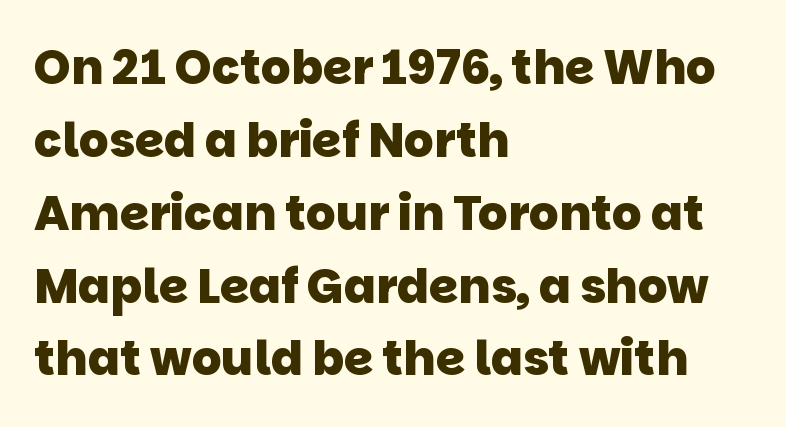
Q: Is the text bold? A: Yes.
Q: Is the typeface a serif or a sans-serif typeface? A: Sans-serif.
Q: Is the text underlined? A: No.
Q: How is the paragraph aligned? A: Left-aligned.
Q: Is the spacing between letters normal or unusually wide? A: Normal.
Q: Is the spacing between lines tight, normal or loose? A: Normal.
Q: Width (condensed, normal, or wide)? A: Normal.
Q: Stroke contrast? A: Low.
Q: x-height? A: Large.
Q: Monospaced? A: No.
